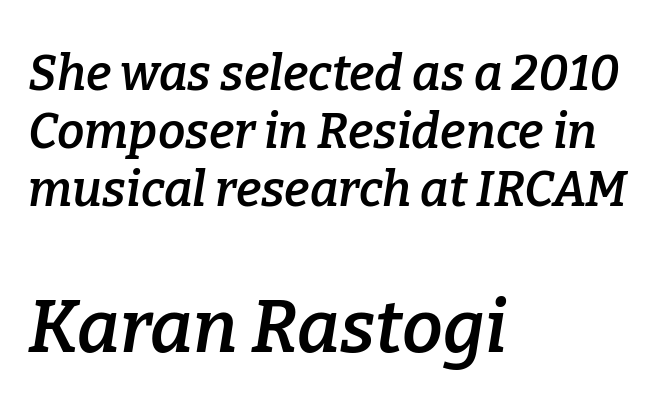
The image shows 73 px semibold serif type, italic (leaning right); set left-aligned, line spacing 1.18x, normal letter spacing, not underlined; the second (bottom) block is 1.49x larger; low stroke contrast and a medium x-height.
